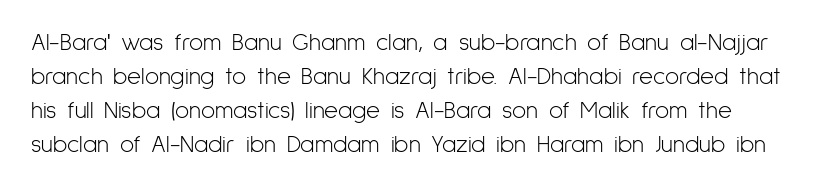
The image shows 24 px text type, upright; set normal line spacing (1.41x), normal letter spacing, not underlined.
